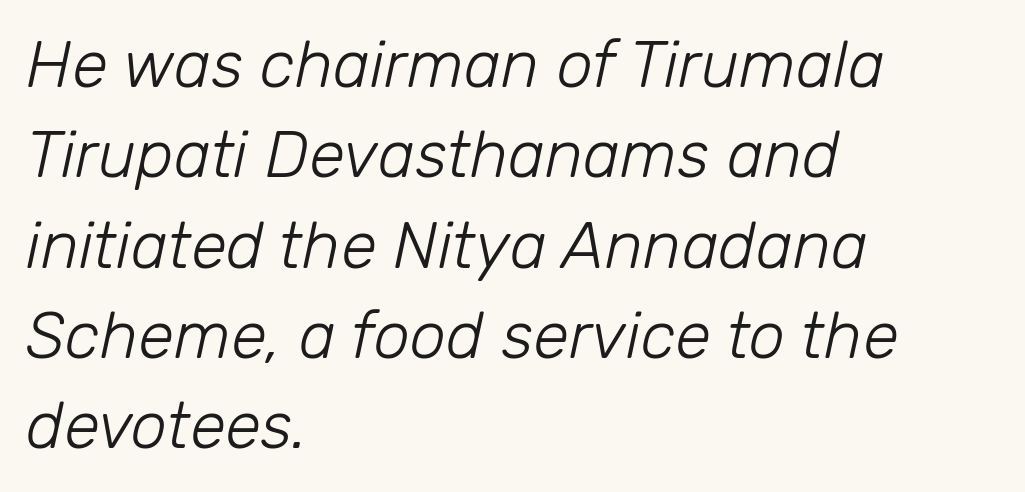
Q: Is the text bold? A: No.
Q: Is the text italic (slanted)? A: Yes, it leans right by about 12 degrees.
Q: Is the text underlined? A: No.
Q: How is the paragraph aligned? A: Left-aligned.
Q: Is the spacing between letters normal or unusually wide? A: Normal.
Q: Is the spacing between lines tight, normal or loose? A: Normal.
Q: Width (condensed, normal, or wide)? A: Normal.
Q: Stroke contrast? A: Low.
Q: x-height? A: Medium.
Q: Monospaced? A: No.
